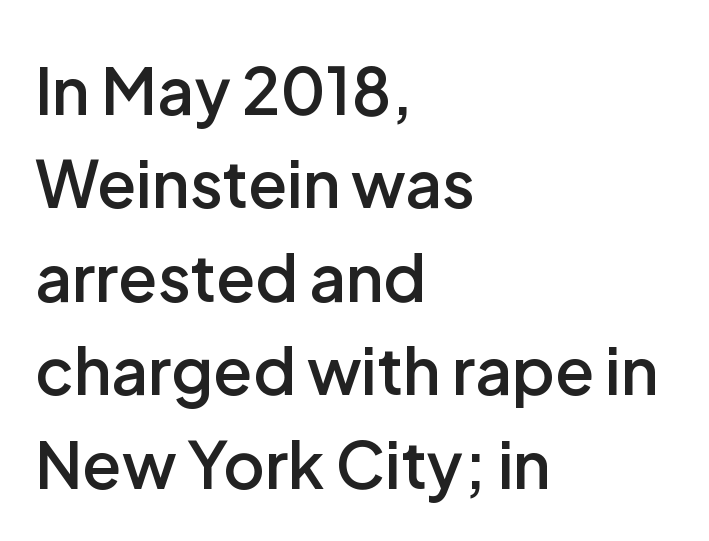
{"serif": "no", "italic": "no", "bold": "semi", "weight": "semibold", "width": "normal", "stroke_contrast": "low", "x_height": "medium", "monospaced": "no", "underline": "no", "align": "left", "line_spacing": "normal", "line_spacing_ratio": 1.46, "letter_spacing": "normal", "letter_spacing_em": 0.0, "glyph_px": 64}
